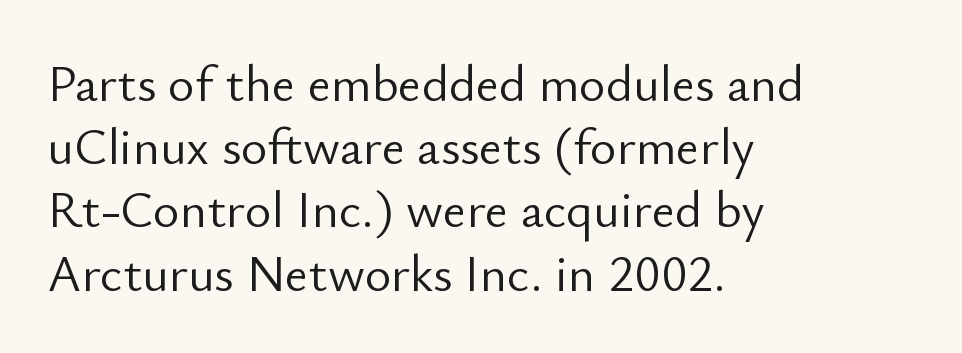
Q: Is the text bold? A: No.
Q: Is the text italic (slanted)? A: No, it is upright.
Q: Is the typeface a serif or a sans-serif typeface? A: Sans-serif.
Q: Is the text underlined? A: No.
Q: How is the paragraph aligned? A: Left-aligned.
Q: Is the spacing between letters normal or unusually wide? A: Normal.
Q: Width (condensed, normal, or wide)? A: Normal.
Q: Stroke contrast? A: Low.
Q: x-height? A: Small.
Q: Monospaced? A: No.
